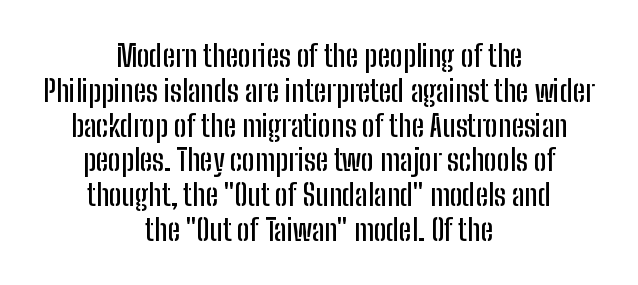
The image shows 30 px condensed sans-serif type, upright; set centered, line spacing 1.16x, normal letter spacing, not underlined; low stroke contrast and a medium x-height.
